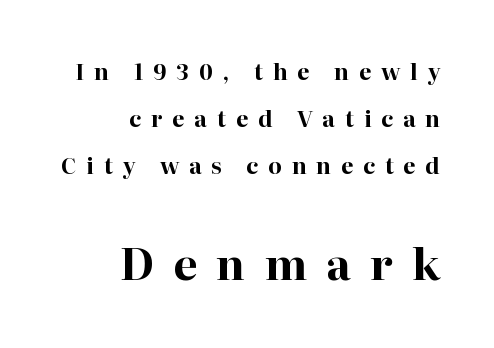
Someone cranked the tracking dial way up on this one. These lines are rendered in a variable-pitch font. The glyphs in this specimen are seriffed. All the whitespace from short lines collects on the left.
